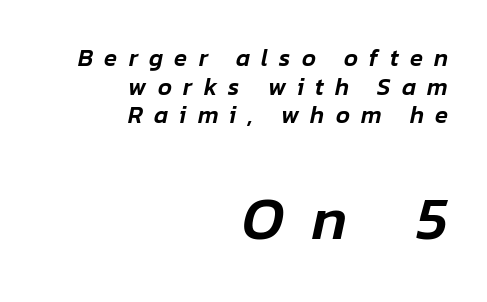
{"italic": "yes", "lean": "right", "slant_degrees": 12, "width": "normal", "stroke_contrast": "low", "x_height": "medium", "monospaced": "no", "underline": "no", "align": "right", "line_spacing_ratio": 1.19, "letter_spacing": "wide", "letter_spacing_em": 0.47, "larger_block": "second", "size_ratio": 2.5, "glyph_px": 60}
